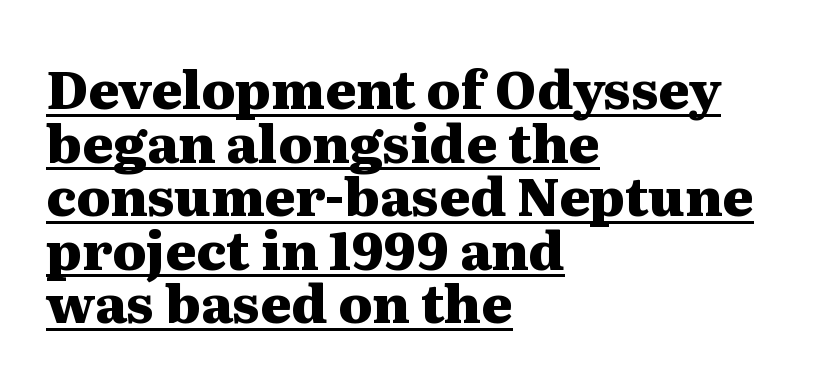
Regarding serifs, this sample has them. The ragged edge is on the right, which tells us the setting is flush left. The face used here is proportionally spaced, like ordinary book or web type. Its strokes are broad and dark, the hallmark of bold type.
